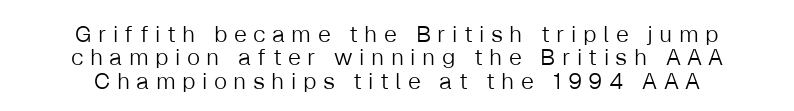
Q: Is the text bold? A: No.
Q: Is the text italic (slanted)? A: No, it is upright.
Q: Is the text underlined? A: No.
Q: How is the paragraph aligned? A: Centered.
Q: Is the spacing between letters normal or unusually wide? A: Unusually wide.
Q: Is the spacing between lines tight, normal or loose? A: Tight.
